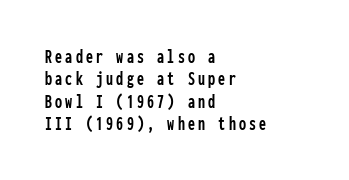
Leftover space on each line is placed entirely after the last word. The specimen reads as upright at a glance. What's the leading like? Squeezed, with rows nearly overlapping. Descenders hang freely into open space.
